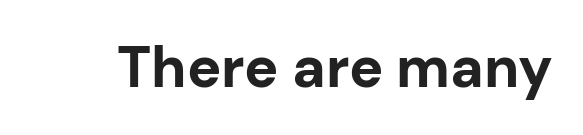
The image shows 57 px bold sans-serif type, upright; set normal letter spacing, not underlined; low stroke contrast and a medium x-height.
